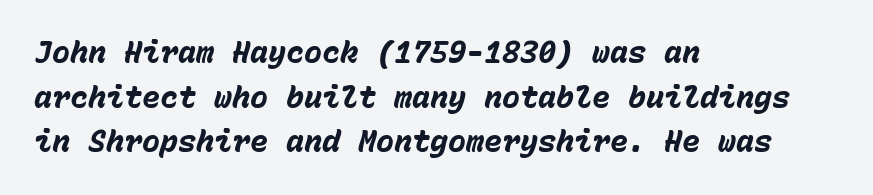
Short note: letters normally spaced. The passage shown is emphatically bold. Spacing verdict: monospaced, one width for all characters. Leading matches the norm, producing a regular column. These lines stack with their left ends in a neat column. The gap between lines stays unmarked.
